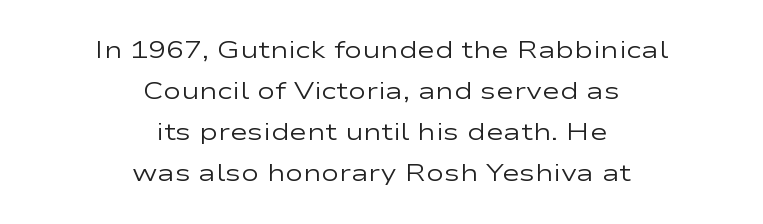
Designer's note — italics off, roman on. The text block is weighted toward neither margin, spreading evenly from the middle. Bare-footed words on every line. Weight: regular or lighter.
